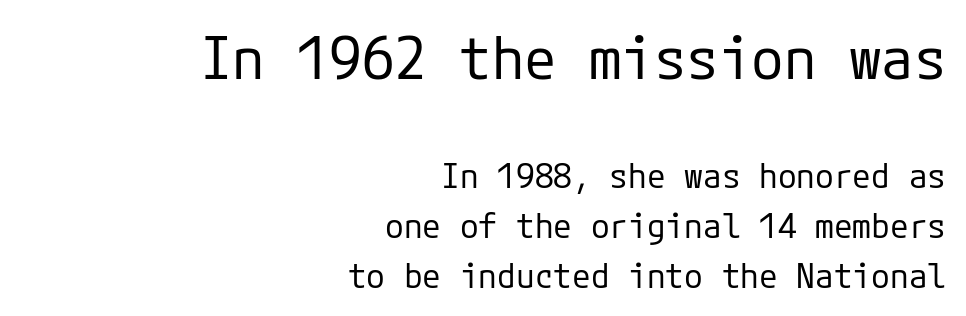
Q: Is the text bold? A: No.
Q: Is the text italic (slanted)? A: No, it is upright.
Q: Is the typeface a serif or a sans-serif typeface? A: Sans-serif.
Q: Is the text underlined? A: No.
Q: How is the paragraph aligned? A: Right-aligned.
Q: Is the spacing between letters normal or unusually wide? A: Normal.
Q: Is the spacing between lines tight, normal or loose? A: Normal.
Q: Which block of text is set in a larger size, the first (top) or the second (bottom)? A: The first (top) one.
Q: Width (condensed, normal, or wide)? A: Normal.
Q: Stroke contrast? A: Low.
Q: x-height? A: Medium.
